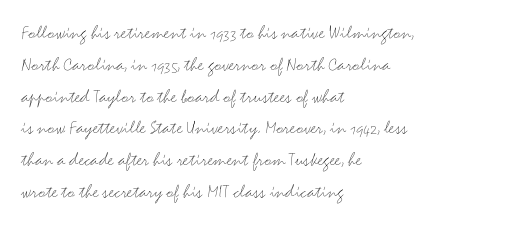
This is not heavy type; no bold has been used. Tracking here is standard; glyphs follow each other at the usual distance. Horizontal bands of white between lines are of average thickness. Underlining? Definitely not there. A student would call this left alignment; a typographer would say flush left, rag right.
